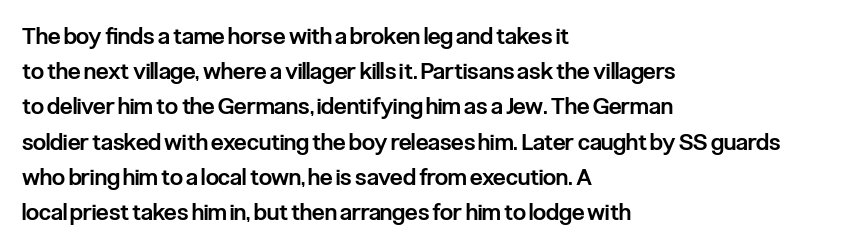
Summary of weight: moderately heavy, a semibold. You could call the tracking neutral — neither tight nor loose. Unmarked baselines from the first word to the last. Quick note: interline space is typical.
